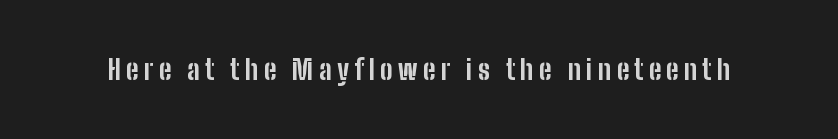
{"italic": "no", "bold": "yes", "underline": "no", "glyph_px": 27}
